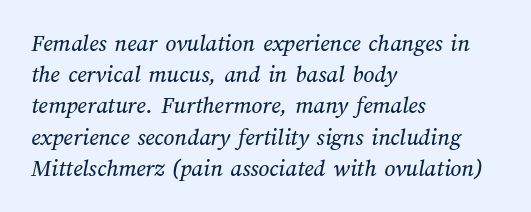
Each row of text sits above clean, open space. Default kerning and tracking; the words read as compact shapes. Vertically, the passage feels balanced, rows spaced as you'd expect. Horizontally, the lines are justified to the leading edge only.
